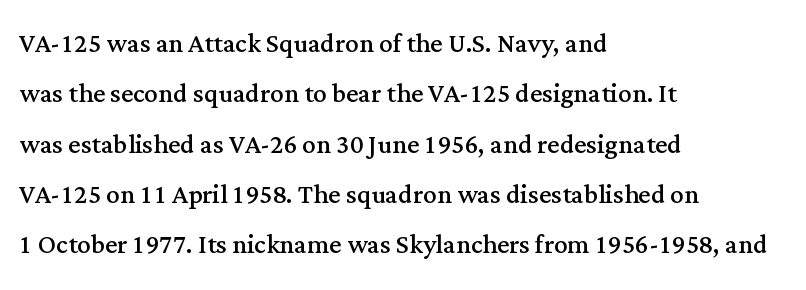
Normally led — the rows are evenly, conventionally spaced. Is there any slant? The stems are plumb. Stroke terminals: seriffed. A typesetter would call this proportional, since set widths differ per character. How are the letters spaced? Ordinarily, with no added tracking. The baseline area is clear.
